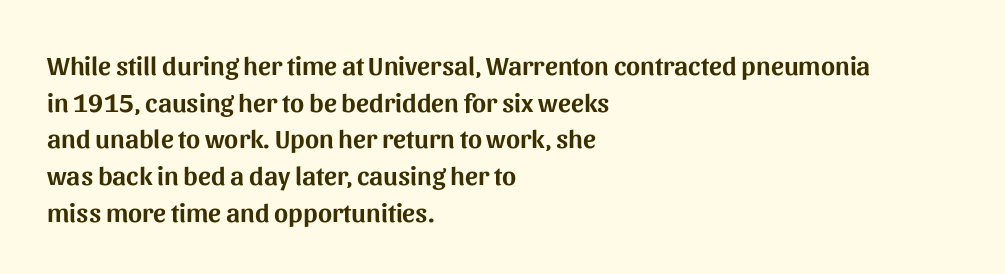
Alignment: flush left. The lettering stays uniformly vertical, giving the passage a roman look. The block of text has a typical density, with ordinary space between rows. Beneath every word, the page is bare. Compared with typical body copy, the letter spacing here is the same.
